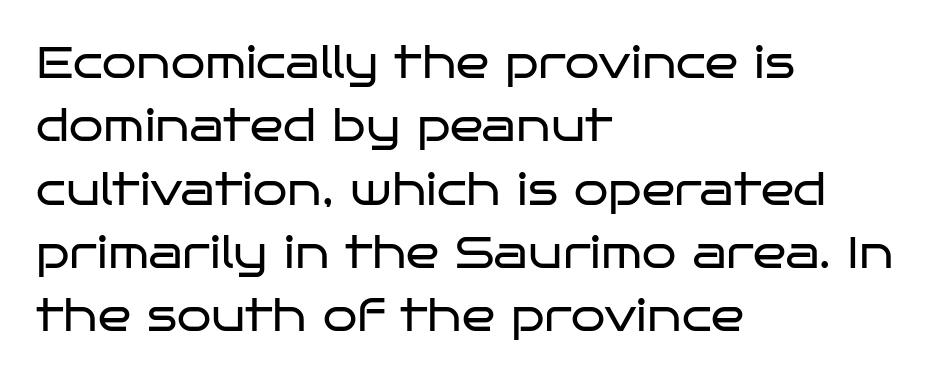
Q: Is the text bold? A: No.
Q: Is the text italic (slanted)? A: No, it is upright.
Q: Is the typeface a serif or a sans-serif typeface? A: Sans-serif.
Q: Is the text underlined? A: No.
Q: How is the paragraph aligned? A: Left-aligned.
Q: Is the spacing between letters normal or unusually wide? A: Normal.
Q: Is the spacing between lines tight, normal or loose? A: Normal.
Q: Width (condensed, normal, or wide)? A: Wide.
Q: Stroke contrast? A: Low.
Q: x-height? A: Large.
Q: Monospaced? A: No.
